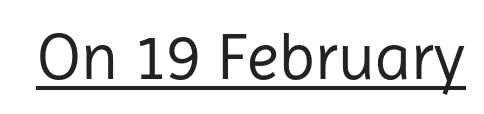
Note the varied advance widths — an 'i' is clearly narrower than an 'm'. Do the letters lean? They stand straight. Students, note that the glyphs here touch the page at normal intervals. Serifs: no, the terminals of the letterforms are clean. A typographer would call this underscored text. Weight: regular or lighter.
